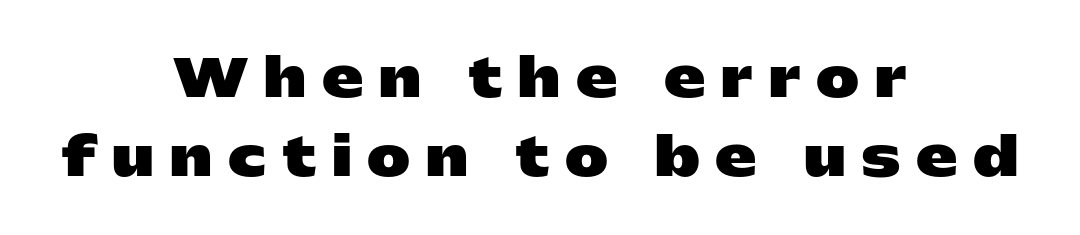
{"serif": "no", "italic": "no", "bold": "yes", "weight": "heavy", "width": "wide", "stroke_contrast": "low", "x_height": "medium", "monospaced": "no", "underline": "no", "align": "center", "line_spacing": "normal", "line_spacing_ratio": 1.52, "letter_spacing": "wide", "letter_spacing_em": 0.3, "glyph_px": 52}
